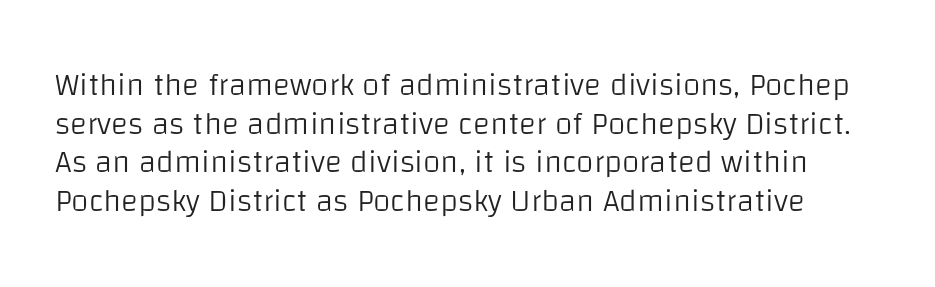
{"serif": "no", "italic": "no", "bold": "no", "weight": "light", "width": "normal", "stroke_contrast": "low", "x_height": "large", "monospaced": "no", "underline": "no", "line_spacing_ratio": 1.21, "letter_spacing": "normal", "letter_spacing_em": 0.0, "glyph_px": 32}
